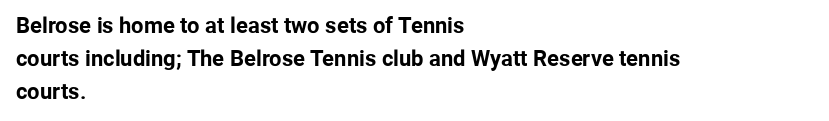
Nobody touched the tracking dial on this one. Alignment: flush left. Tall strokes in this sample are plumb rather than angled. Weight: bold.
